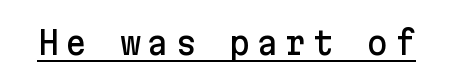
Underlined type. This is the regular roman posture of the typeface. Grotesque or geometric, the face here clearly has no serifs.
